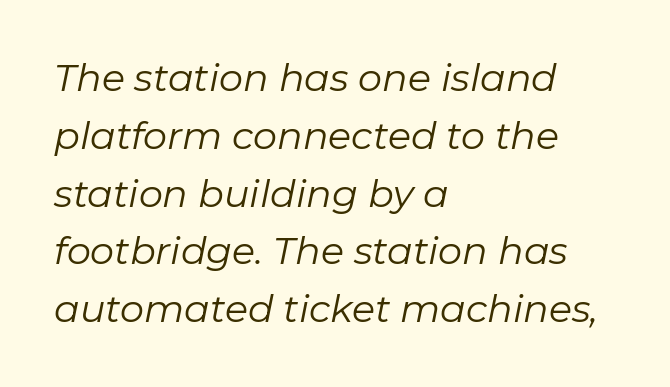
{"italic": "yes", "lean": "right", "slant_degrees": 11, "bold": "no", "weight": "regular", "width": "normal", "stroke_contrast": "low", "x_height": "medium", "monospaced": "no", "underline": "no", "align": "left", "line_spacing": "normal", "line_spacing_ratio": 1.52, "letter_spacing": "normal", "letter_spacing_em": 0.0, "glyph_px": 38}
